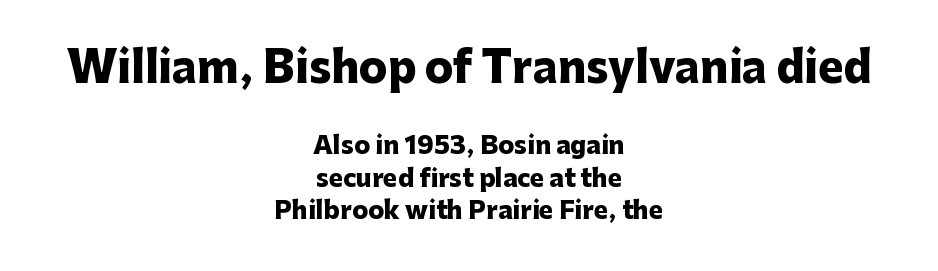
Q: Is the text bold? A: Yes.
Q: Is the text italic (slanted)? A: No, it is upright.
Q: Is the typeface a serif or a sans-serif typeface? A: Sans-serif.
Q: Is the text underlined? A: No.
Q: How is the paragraph aligned? A: Centered.
Q: Is the spacing between letters normal or unusually wide? A: Normal.
Q: Is the spacing between lines tight, normal or loose? A: Normal.
Q: Which block of text is set in a larger size, the first (top) or the second (bottom)? A: The first (top) one.
Q: Width (condensed, normal, or wide)? A: Normal.
Q: Stroke contrast? A: Low.
Q: x-height? A: Medium.
Q: Monospaced? A: No.
